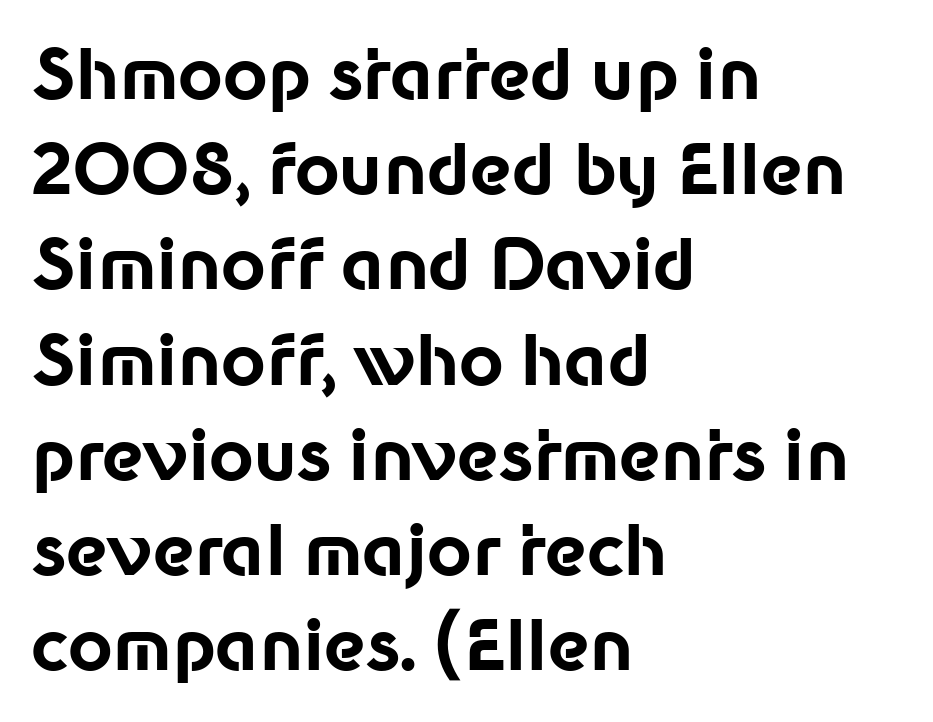
Q: Is the text bold? A: Yes.
Q: Is the text italic (slanted)? A: No, it is upright.
Q: Is the typeface a serif or a sans-serif typeface? A: Sans-serif.
Q: Is the text underlined? A: No.
Q: How is the paragraph aligned? A: Left-aligned.
Q: Is the spacing between letters normal or unusually wide? A: Normal.
Q: Is the spacing between lines tight, normal or loose? A: Normal.
Q: Width (condensed, normal, or wide)? A: Normal.
Q: Stroke contrast? A: Low.
Q: x-height? A: Medium.
Q: Monospaced? A: No.
